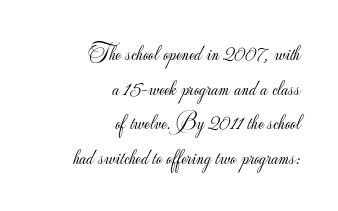
The face used here is rendered with its standard letterfit. Normally led — the rows are evenly, conventionally spaced. Where is the straight margin? On the right. The gap between lines stays unmarked.
